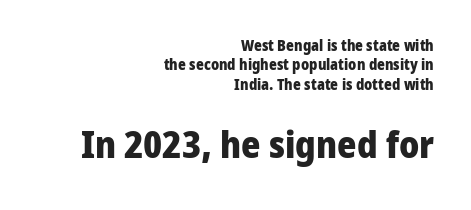
{"serif": "no", "italic": "no", "bold": "yes", "weight": "heavy", "width": "normal", "stroke_contrast": "low", "x_height": "medium", "monospaced": "no", "underline": "no", "align": "right", "line_spacing": "normal", "line_spacing_ratio": 1.3, "letter_spacing": "normal", "letter_spacing_em": 0.0, "larger_block": "second", "size_ratio": 2.47, "glyph_px": 37}
